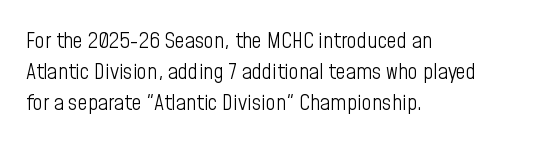
The image shows 22 px text type, upright; set left-aligned, normal line spacing (1.4x), normal letter spacing, not underlined.
